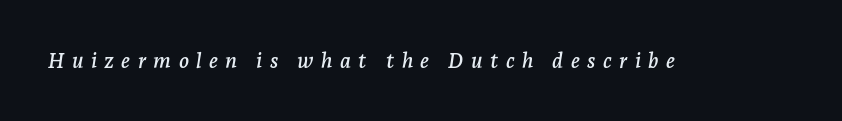
Clear beneath every line of the passage. Rendered with sloped, italic letterforms. Is the letter spacing exaggerated? Yes — the characters are pushed far apart.
